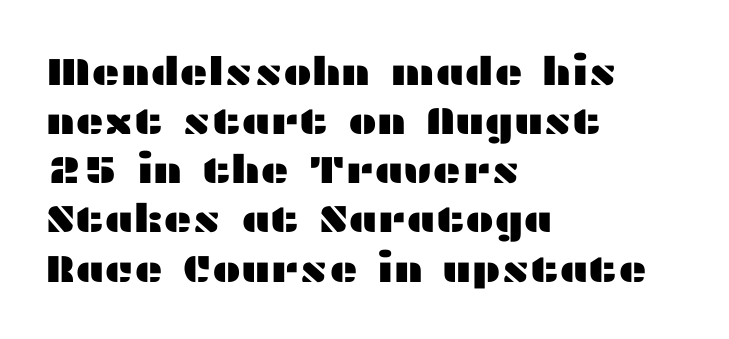
{"serif": "no", "italic": "no", "width": "wide", "stroke_contrast": "medium", "x_height": "medium", "monospaced": "no", "underline": "no", "align": "left", "line_spacing": "normal", "line_spacing_ratio": 1.26, "letter_spacing": "normal", "letter_spacing_em": 0.0, "glyph_px": 39}
